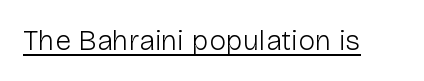
The image shows 29 px light sans-serif type, upright; set normal letter spacing, underlined; low stroke contrast and a medium x-height.
